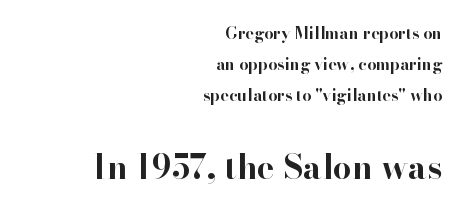
The image shows 33 px bold serif type, upright; set right-aligned, loose line spacing (1.95x), normal letter spacing, not underlined; the second (bottom) block is 2.06x larger; high stroke contrast and a small x-height.
